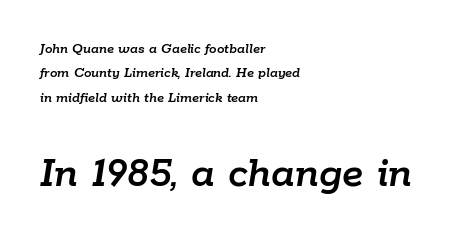
The image shows 45 px text type, italic (leaning right); set left-aligned, normal line spacing (1.63x), normal letter spacing, not underlined; the second (bottom) block is 3.0x larger; low stroke contrast and a medium x-height.
